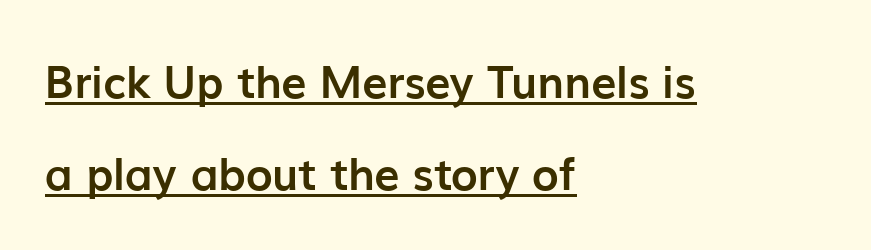
The image shows 45 px semibold sans-serif type, upright; set left-aligned, loose line spacing (2.05x), normal letter spacing, underlined; low stroke contrast and a medium x-height.
